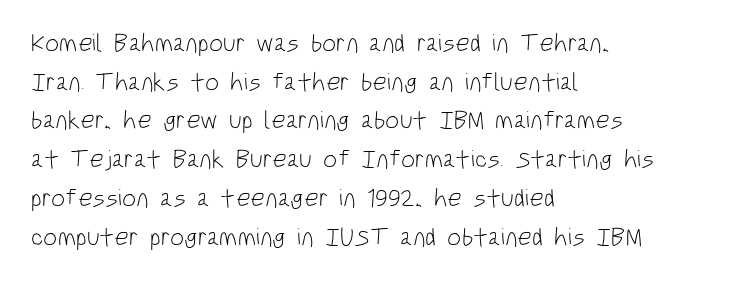
The image shows 25 px text type, upright; set left-aligned, normal line spacing (1.55x), normal letter spacing, not underlined.
